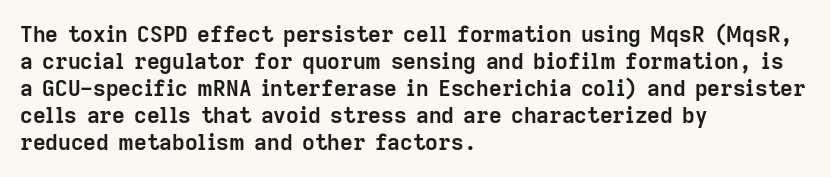
{"italic": "no", "bold": "yes", "underline": "no", "align": "left", "line_spacing_ratio": 1.23, "letter_spacing": "normal", "letter_spacing_em": 0.0, "glyph_px": 22}
